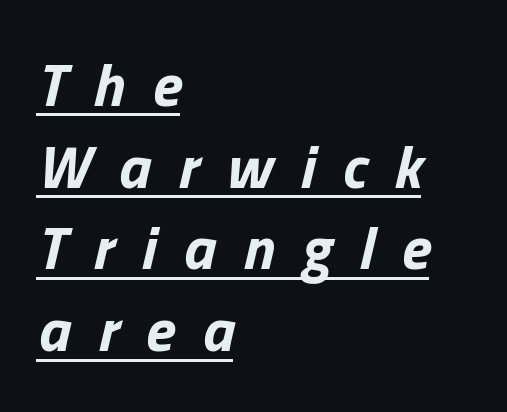
{"italic": "yes", "lean": "right", "slant_degrees": 13, "bold": "yes", "weight": "bold", "width": "normal", "stroke_contrast": "low", "x_height": "medium", "monospaced": "no", "underline": "yes", "align": "left", "line_spacing": "normal", "line_spacing_ratio": 1.34, "letter_spacing": "wide", "letter_spacing_em": 0.45, "glyph_px": 61}
